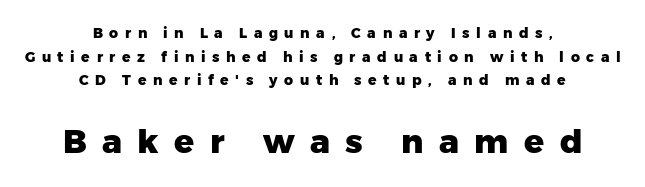
{"serif": "no", "italic": "no", "bold": "yes", "weight": "heavy", "width": "normal", "stroke_contrast": "low", "x_height": "medium", "monospaced": "no", "underline": "no", "align": "center", "line_spacing": "normal", "line_spacing_ratio": 1.69, "letter_spacing": "wide", "letter_spacing_em": 0.47, "larger_block": "second", "size_ratio": 2.36, "glyph_px": 33}
